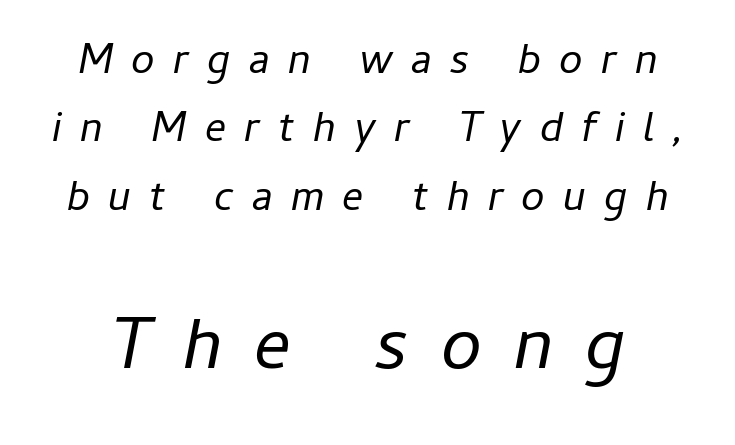
{"italic": "yes", "lean": "right", "slant_degrees": 11, "bold": "no", "weight": "regular", "width": "normal", "stroke_contrast": "low", "x_height": "medium", "monospaced": "no", "underline": "no", "line_spacing": "normal", "line_spacing_ratio": 1.63, "letter_spacing": "wide", "letter_spacing_em": 0.44, "larger_block": "second", "size_ratio": 1.74, "glyph_px": 73}
